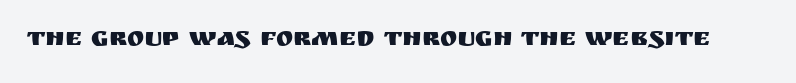
The image shows 26 px text type, upright; set normal letter spacing, not underlined.
